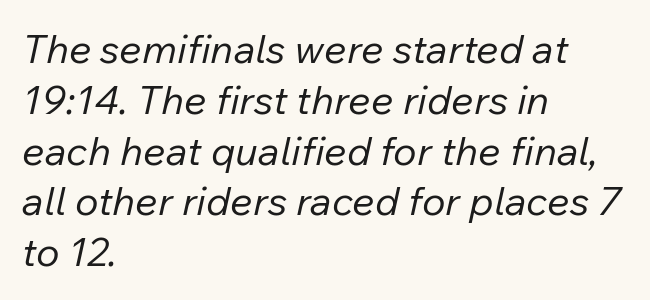
The image shows 40 px regular-weight type, italic (leaning right); set left-aligned, normal line spacing (1.27x), normal letter spacing, not underlined; low stroke contrast and a medium x-height.
